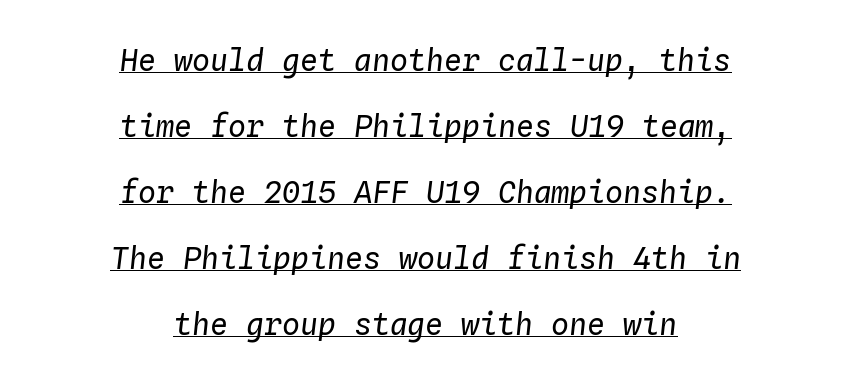
{"italic": "yes", "lean": "right", "slant_degrees": 4, "bold": "no", "weight": "regular", "width": "normal", "stroke_contrast": "low", "x_height": "medium", "monospaced": "yes", "underline": "yes", "align": "center", "line_spacing": "loose", "line_spacing_ratio": 2.2, "letter_spacing": "normal", "letter_spacing_em": 0.0, "glyph_px": 30}
